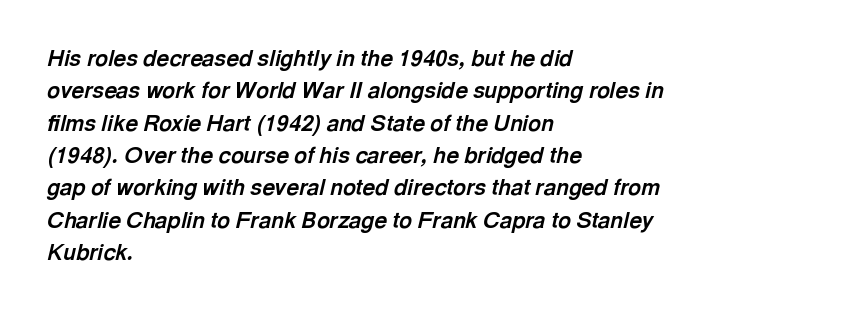
Q: Is the text bold? A: Yes.
Q: Is the text italic (slanted)? A: Yes, it leans right by about 13 degrees.
Q: Is the text underlined? A: No.
Q: How is the paragraph aligned? A: Left-aligned.
Q: Is the spacing between letters normal or unusually wide? A: Normal.
Q: Is the spacing between lines tight, normal or loose? A: Normal.
